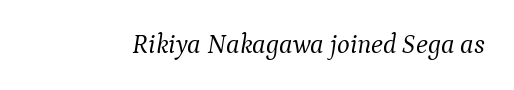
The image shows 27 px text type, italic (leaning right); set normal letter spacing, not underlined.
